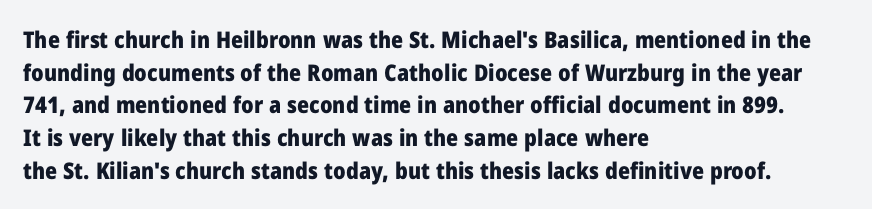
{"italic": "no", "bold": "yes", "underline": "no", "align": "left", "line_spacing": "normal", "line_spacing_ratio": 1.42, "letter_spacing": "normal", "letter_spacing_em": 0.0, "glyph_px": 23}
